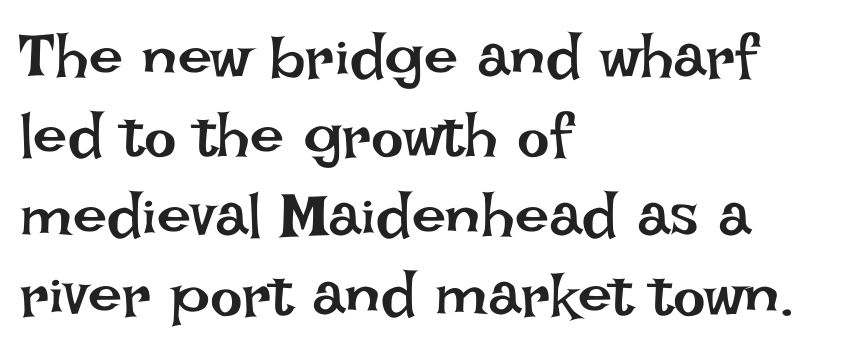
{"italic": "no", "bold": "no", "weight": "regular", "width": "normal", "stroke_contrast": "low", "x_height": "large", "monospaced": "no", "underline": "no", "align": "left", "line_spacing": "normal", "line_spacing_ratio": 1.3, "letter_spacing": "normal", "letter_spacing_em": 0.0, "glyph_px": 61}
